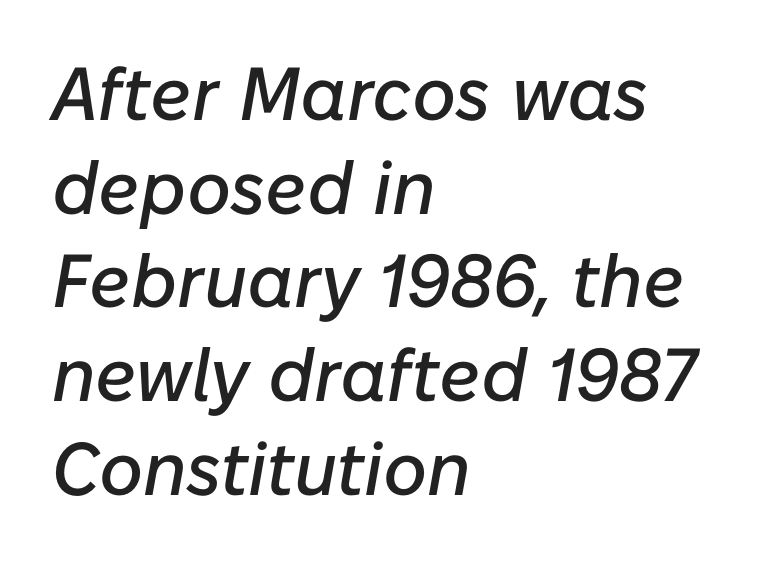
The image shows 75 px text type, italic (leaning right); set left-aligned, normal line spacing (1.25x), normal letter spacing, not underlined; low stroke contrast and a medium x-height.
